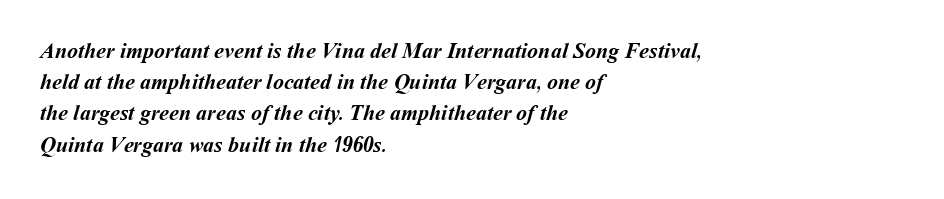
Typesetter's note: full bold, strokes at maximum text heaviness. Vertical spacing — default. The setting favours the left margin, as ordinary paragraphs usually do. Lines of text with bare space underneath. Inter-character spacing is left at the font's built-in metrics.
